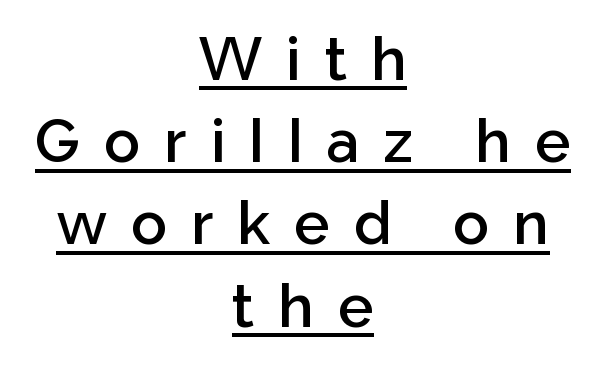
The image shows 60 px semibold sans-serif type, upright; set centered, normal line spacing (1.37x), unusually wide letter spacing (+0.4 em), underlined; low stroke contrast and a medium x-height.
